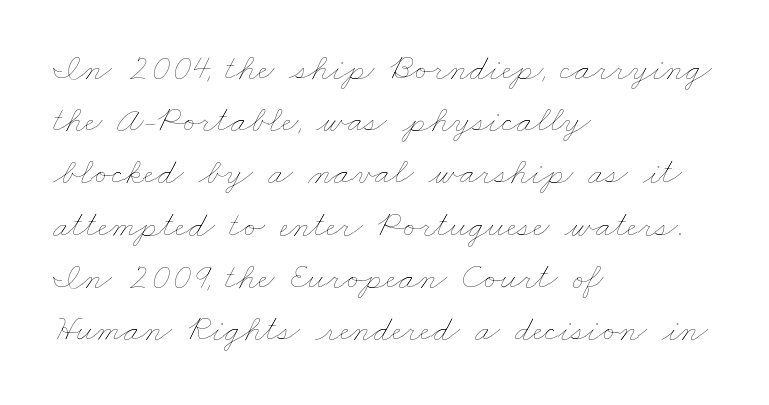
The line texture is even and compact thanks to regular tracking. Left-aligned paragraph, ragged on the right. Normally led — the rows are evenly, conventionally spaced. Proportional: the letters do not fall into vertical columns. Weight: regular or lighter.
